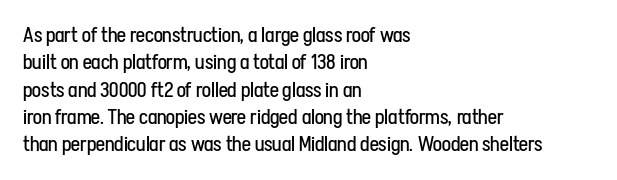
The image shows 21 px text type, upright; set left-aligned, normal line spacing (1.3x), normal letter spacing, not underlined.
